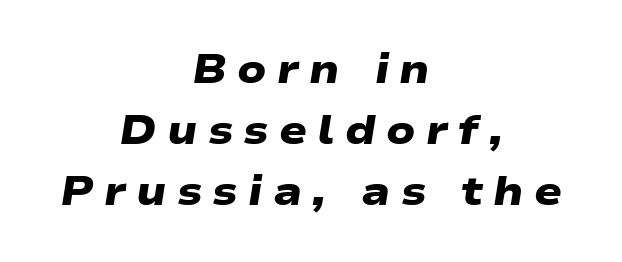
The image shows 41 px heavy, wide sans-serif type; set centered, normal line spacing (1.49x), unusually wide letter spacing (+0.25 em), not underlined; low stroke contrast and a medium x-height.
